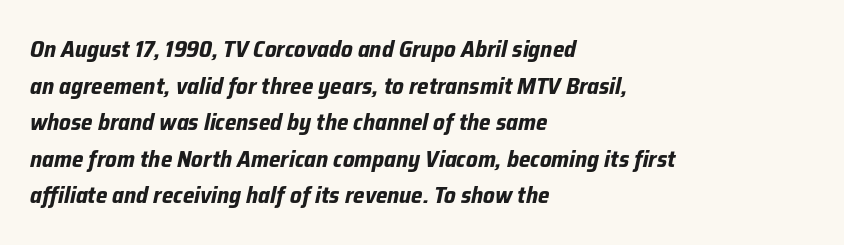
{"italic": "yes", "lean": "right", "slant_degrees": 12, "bold": "yes", "underline": "no", "align": "left", "line_spacing": "normal", "line_spacing_ratio": 1.59, "letter_spacing": "normal", "letter_spacing_em": 0.0, "glyph_px": 23}
